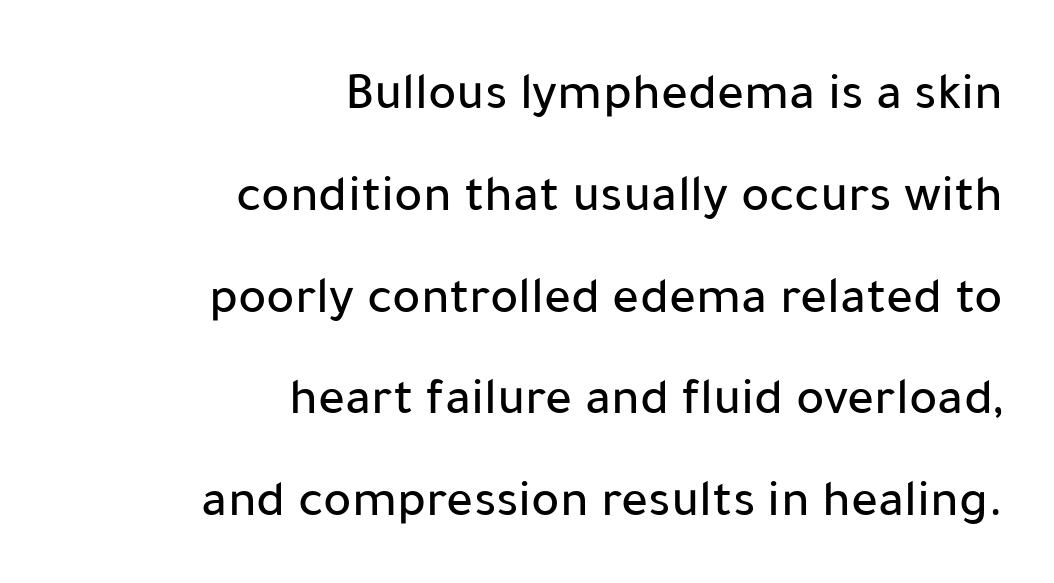
The letterforms sit shoulder to shoulder at normal distance. You can tell from the bare stems that sans-serif type was used. This sample uses an upright cut, with every glyph sitting square on the baseline. Looks like regular typesetting: each glyph gets only the width it needs. Reading down the block, your eye finds every line finishing at a fixed right position.
